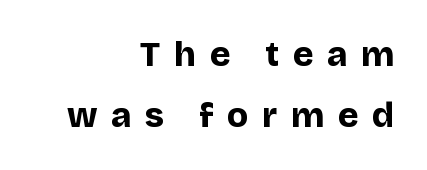
The image shows 35 px bold sans-serif type, upright; set right-aligned, line spacing 1.73x, unusually wide letter spacing (+0.39 em), not underlined; low stroke contrast and a large x-height.
